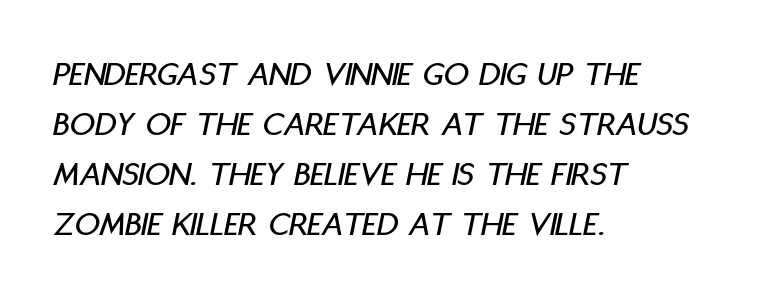
Q: Is the text italic (slanted)? A: Yes, it leans right by about 11 degrees.
Q: Is the text underlined? A: No.
Q: How is the paragraph aligned? A: Left-aligned.
Q: Is the spacing between letters normal or unusually wide? A: Normal.
Q: Is the spacing between lines tight, normal or loose? A: Normal.
Q: Width (condensed, normal, or wide)? A: Condensed.
Q: Stroke contrast? A: Low.
Q: x-height? A: Large.
Q: Monospaced? A: No.
